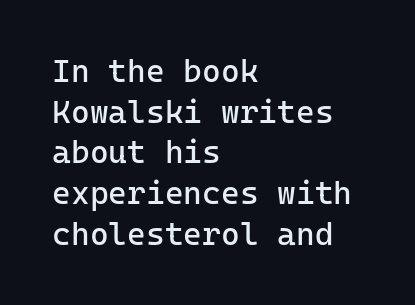
Standard letterfit; no display-style spreading of the glyphs. Teacher's note: observe the even left margin — that is flush-left alignment. Honestly, the row spacing looks completely unremarkable. The typesetting does not lean heavy: it is not bold. The specimen reads as upright at a glance.
